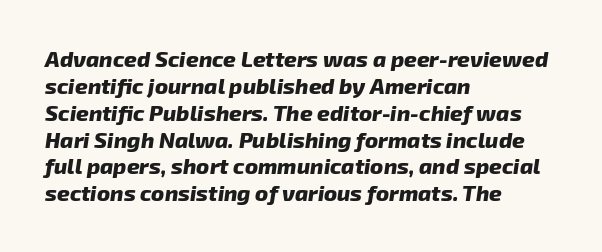
Q: Is the text bold? A: Yes.
Q: Is the text italic (slanted)? A: Yes, it leans right by about 8 degrees.
Q: Is the text underlined? A: No.
Q: How is the paragraph aligned? A: Left-aligned.
Q: Is the spacing between letters normal or unusually wide? A: Normal.
